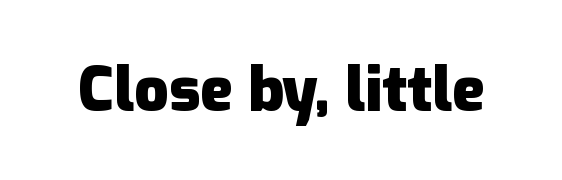
Q: Is the text bold? A: Yes.
Q: Is the text italic (slanted)? A: No, it is upright.
Q: Is the typeface a serif or a sans-serif typeface? A: Sans-serif.
Q: Is the text underlined? A: No.
Q: Is the spacing between letters normal or unusually wide? A: Normal.
Q: Width (condensed, normal, or wide)? A: Normal.
Q: Stroke contrast? A: Low.
Q: x-height? A: Medium.
Q: Monospaced? A: No.
